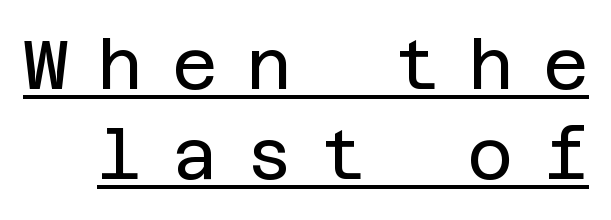
The image shows 70 px regular-weight sans-serif type, upright; set normal line spacing (1.29x), unusually wide letter spacing (+0.41 em), underlined; low stroke contrast and a large x-height.
